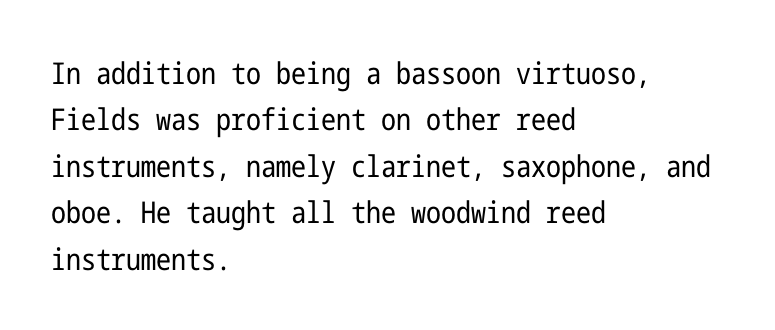
The image shows 30 px regular-weight, condensed sans-serif type, upright; set left-aligned, normal line spacing (1.55x), normal letter spacing, not underlined; low stroke contrast and a medium x-height.
